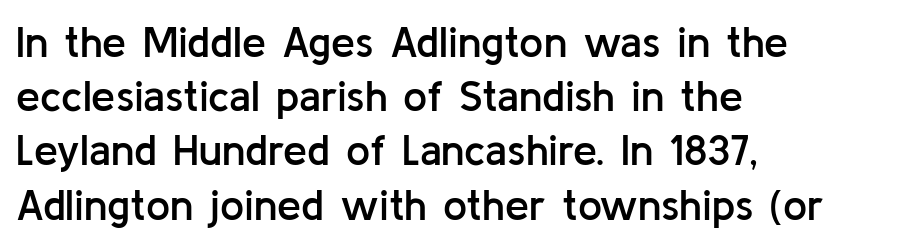
The image shows 43 px semibold sans-serif type, upright; set left-aligned, normal line spacing (1.26x), normal letter spacing, not underlined; low stroke contrast and a medium x-height.
